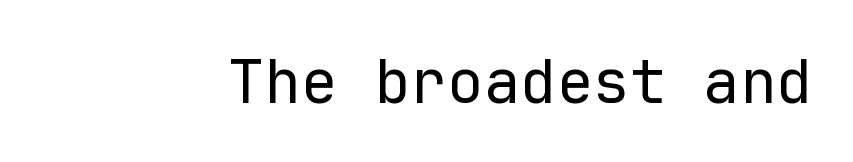
Q: Is the text bold? A: No.
Q: Is the text italic (slanted)? A: No, it is upright.
Q: Is the typeface a serif or a sans-serif typeface? A: Sans-serif.
Q: Is the text underlined? A: No.
Q: Is the spacing between letters normal or unusually wide? A: Normal.
Q: Width (condensed, normal, or wide)? A: Normal.
Q: Stroke contrast? A: Low.
Q: x-height? A: Medium.
Q: Monospaced? A: Yes.
